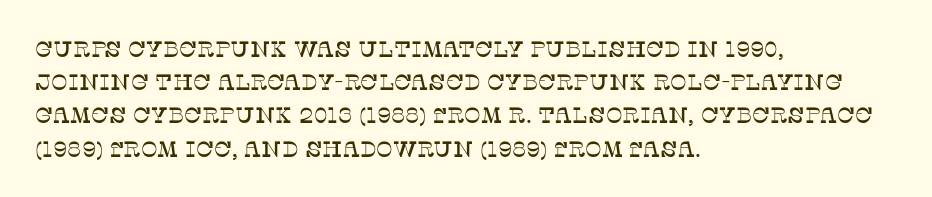
The image shows 22 px text type, upright; set left-aligned, normal line spacing (1.51x), normal letter spacing, not underlined.
